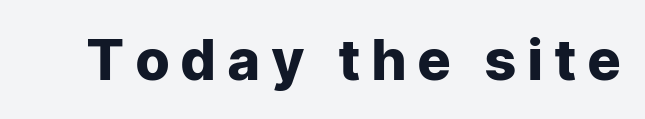
{"serif": "no", "italic": "no", "bold": "yes", "weight": "heavy", "width": "normal", "stroke_contrast": "low", "x_height": "medium", "monospaced": "no", "underline": "no", "letter_spacing": "wide", "letter_spacing_em": 0.22, "glyph_px": 56}
